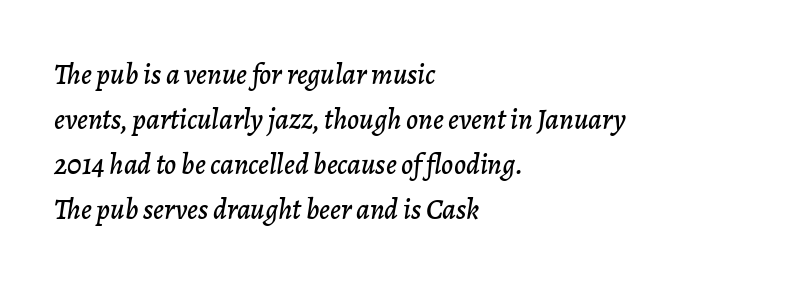
{"italic": "yes", "lean": "right", "slant_degrees": 7, "width": "normal", "stroke_contrast": "low", "x_height": "medium", "monospaced": "no", "underline": "no", "align": "left", "line_spacing": "normal", "line_spacing_ratio": 1.55, "letter_spacing": "normal", "letter_spacing_em": 0.0, "glyph_px": 29}
